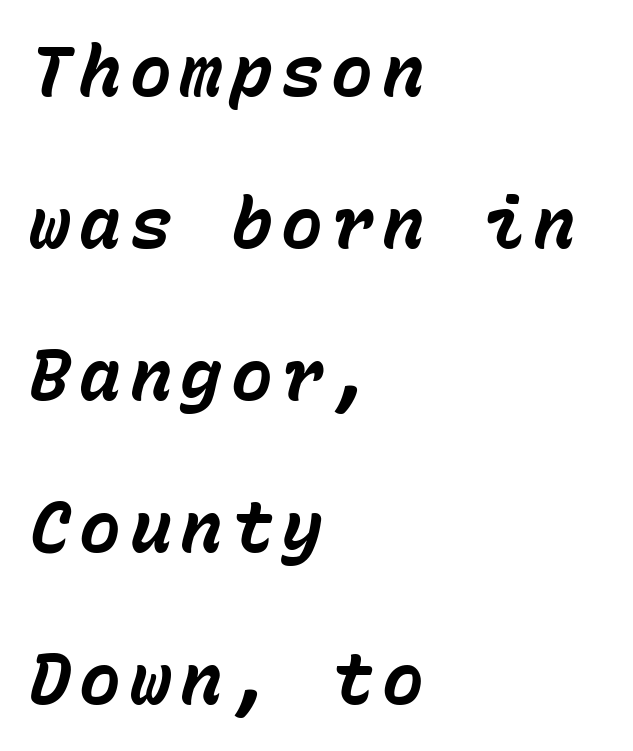
{"italic": "yes", "lean": "right", "slant_degrees": 15, "bold": "yes", "weight": "bold", "width": "normal", "stroke_contrast": "low", "x_height": "medium", "monospaced": "yes", "underline": "no", "align": "left", "line_spacing": "loose", "line_spacing_ratio": 2.17, "glyph_px": 70}
